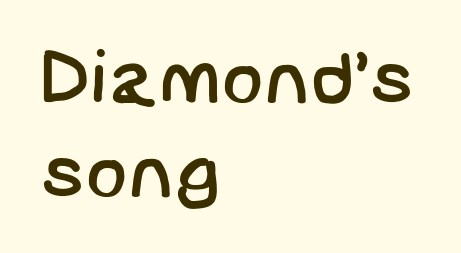
{"serif": "no", "bold": "no", "weight": "regular", "width": "normal", "stroke_contrast": "low", "x_height": "large", "underline": "no", "align": "left", "line_spacing_ratio": 1.2, "letter_spacing": "normal", "letter_spacing_em": 0.0, "glyph_px": 78}
